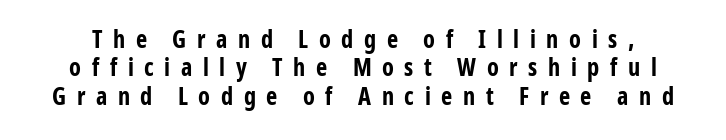
Q: Is the text bold? A: Yes.
Q: Is the text italic (slanted)? A: No, it is upright.
Q: Is the text underlined? A: No.
Q: Is the spacing between letters normal or unusually wide? A: Unusually wide.
